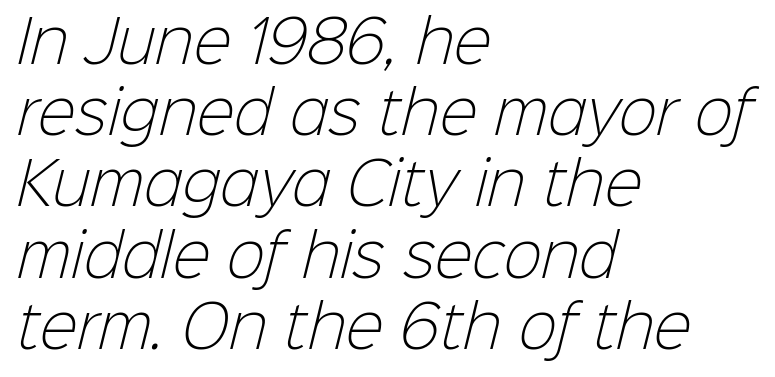
{"serif": "no", "bold": "no", "weight": "light", "width": "normal", "stroke_contrast": "low", "x_height": "medium", "monospaced": "no", "underline": "no", "align": "left", "line_spacing": "normal", "line_spacing_ratio": 1.25, "letter_spacing": "normal", "letter_spacing_em": 0.0, "glyph_px": 57}
